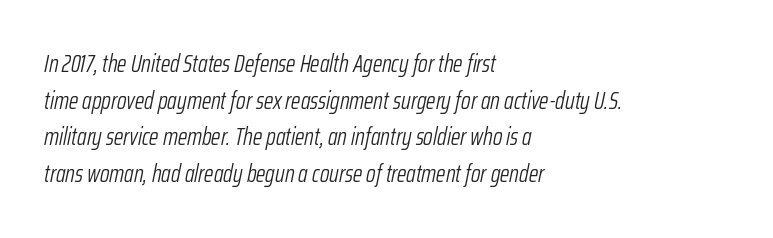
This is not heavy type; no bold has been used. Honestly, there is no underline to notice here at all. The glyphs look as if they've been sheared to an angle. The rag falls on the right side of this text block. Words appear dense and cohesive because spacing is normal. Leading matches the norm, producing a regular column.
